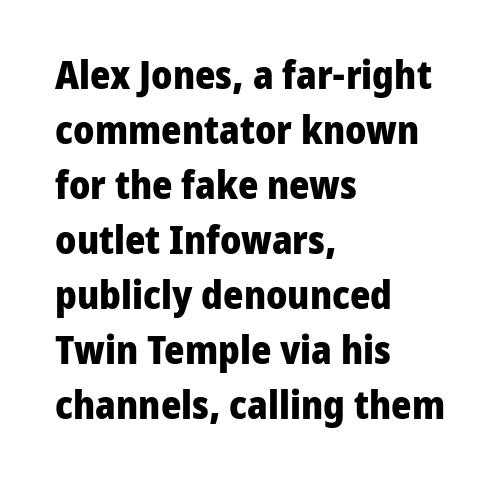
{"serif": "no", "italic": "no", "bold": "yes", "weight": "heavy", "width": "normal", "stroke_contrast": "low", "x_height": "medium", "monospaced": "no", "underline": "no", "align": "left", "line_spacing": "normal", "line_spacing_ratio": 1.41, "letter_spacing": "normal", "letter_spacing_em": 0.0, "glyph_px": 39}
